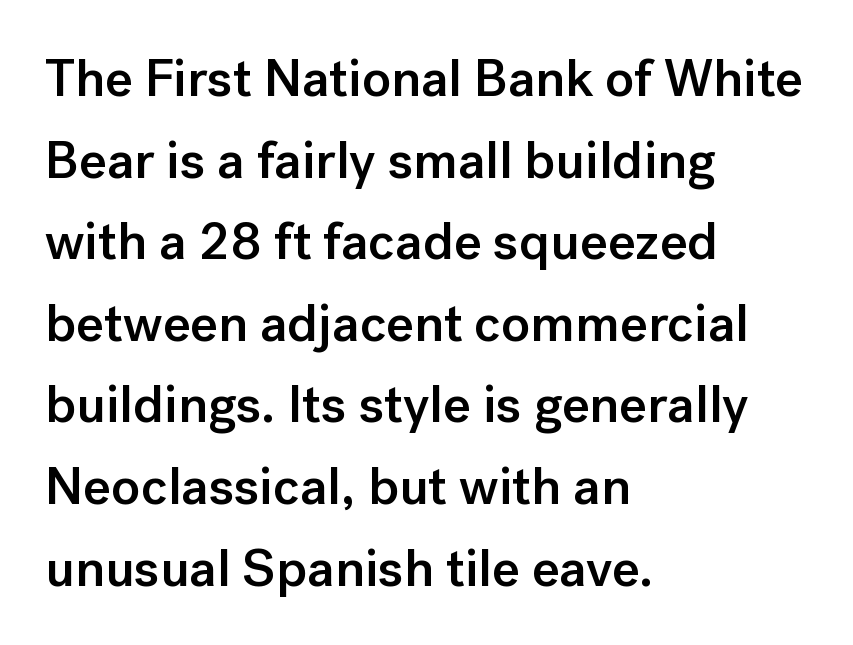
{"serif": "no", "italic": "no", "bold": "semi", "weight": "semibold", "width": "normal", "stroke_contrast": "low", "x_height": "medium", "monospaced": "no", "underline": "no", "align": "left", "line_spacing": "normal", "line_spacing_ratio": 1.54, "letter_spacing": "normal", "letter_spacing_em": 0.0, "glyph_px": 53}
